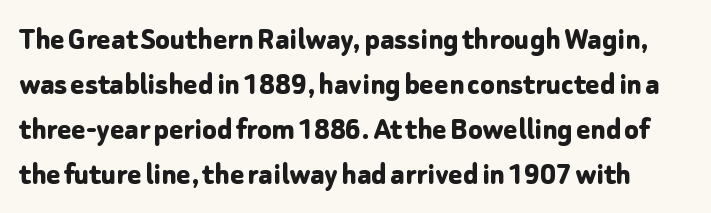
{"serif": "no", "italic": "no", "bold": "yes", "weight": "bold", "width": "normal", "stroke_contrast": "low", "x_height": "medium", "monospaced": "no", "underline": "no", "line_spacing": "normal", "line_spacing_ratio": 1.36, "letter_spacing": "normal", "letter_spacing_em": 0.0, "glyph_px": 33}
